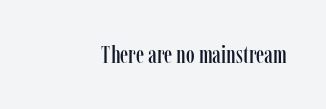
The paragraph has a hard right edge and a soft left edge. The tracking reads as untouched default to a designer's eye. In terms of posture, this sample is upright. Honestly, there is no underline to notice here at all.
